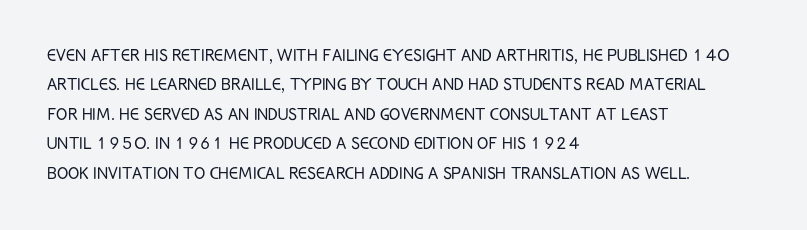
The image shows 21 px text type, upright; set left-aligned, normal line spacing (1.4x), normal letter spacing, not underlined.
